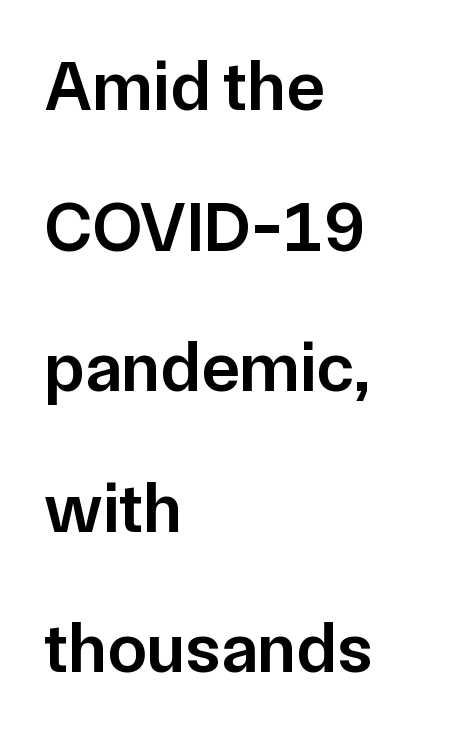
The font's upright variant was chosen for this text. These lines are rendered in a variable-pitch font. Teacher's note: observe the even left margin — that is flush-left alignment. The block of text is sparse from top to bottom, with ample space between rows. The characters look somewhat weighty, a semibold short of true bold.
